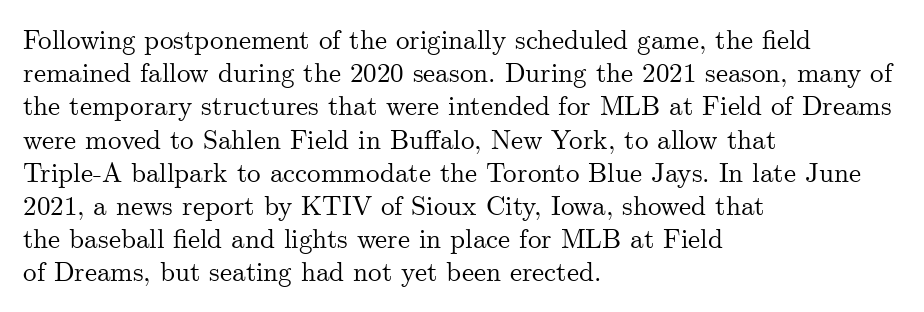
Q: Is the text italic (slanted)? A: No, it is upright.
Q: Is the text underlined? A: No.
Q: How is the paragraph aligned? A: Left-aligned.
Q: Is the spacing between letters normal or unusually wide? A: Normal.
